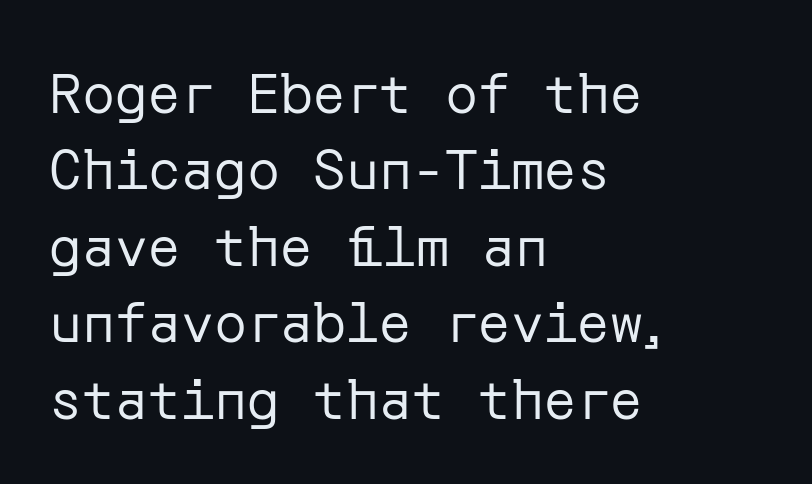
{"serif": "no", "italic": "no", "bold": "no", "weight": "regular", "width": "normal", "stroke_contrast": "low", "x_height": "medium", "underline": "no", "align": "left", "line_spacing": "normal", "line_spacing_ratio": 1.39, "letter_spacing": "normal", "letter_spacing_em": 0.0, "glyph_px": 55}
